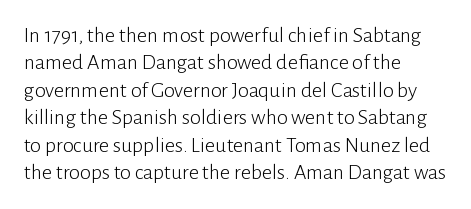
{"italic": "no", "bold": "no", "underline": "no", "align": "left", "line_spacing": "normal", "line_spacing_ratio": 1.25, "letter_spacing": "normal", "letter_spacing_em": 0.0, "glyph_px": 22}
